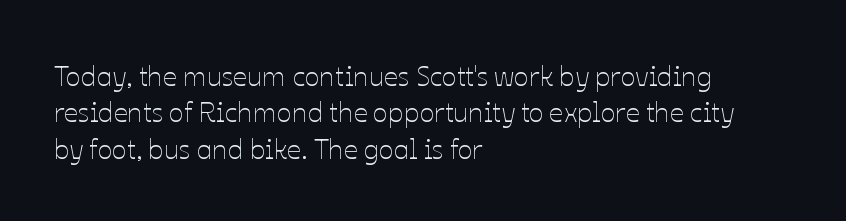
Caption: face not bold, strokes unweighted. What's the leading like? Ordinary, nothing unusual. Anything drawn beneath the words? Only blank space. Short note: letters normally spaced. The face used here is proportionally spaced, like ordinary book or web type. The paragraph shown leans on its left margin.
